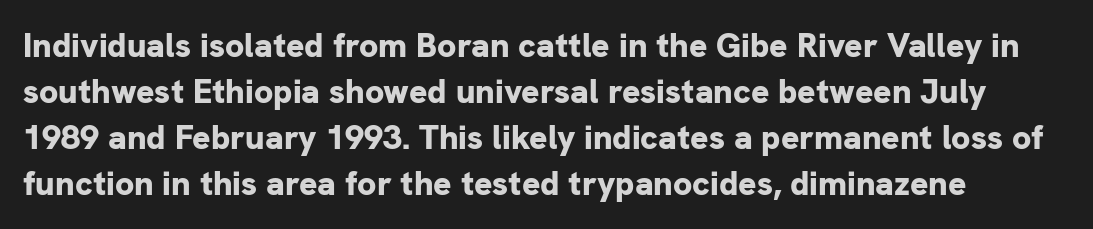
{"serif": "no", "italic": "no", "bold": "yes", "weight": "bold", "width": "normal", "stroke_contrast": "low", "x_height": "medium", "monospaced": "no", "underline": "no", "line_spacing": "normal", "line_spacing_ratio": 1.35, "letter_spacing": "normal", "letter_spacing_em": 0.0, "glyph_px": 34}
